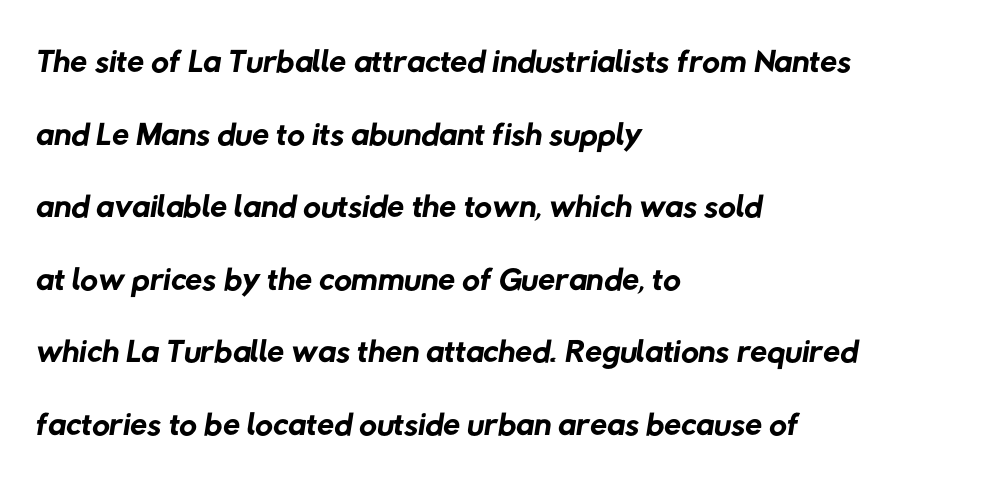
Q: Is the text bold? A: No.
Q: Is the typeface a serif or a sans-serif typeface? A: Sans-serif.
Q: Is the text underlined? A: No.
Q: How is the paragraph aligned? A: Left-aligned.
Q: Is the spacing between letters normal or unusually wide? A: Normal.
Q: Is the spacing between lines tight, normal or loose? A: Normal.
Q: Width (condensed, normal, or wide)? A: Normal.
Q: Stroke contrast? A: Low.
Q: x-height? A: Medium.
Q: Monospaced? A: No.
